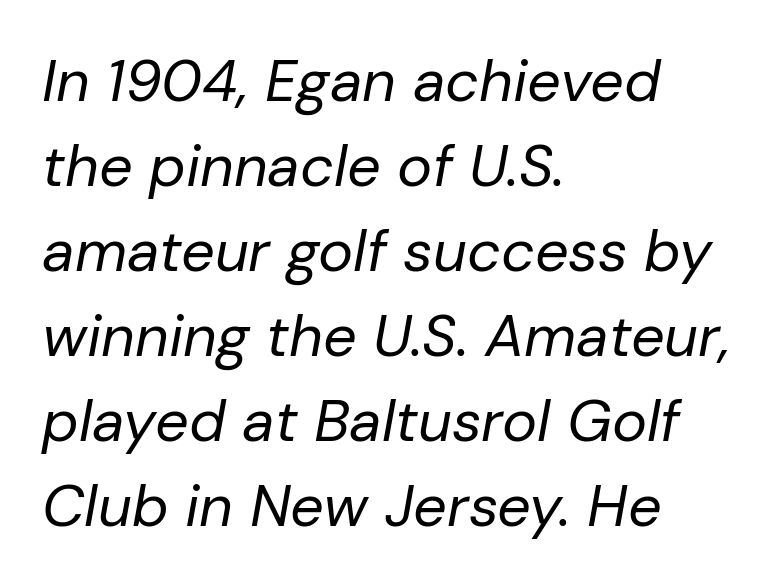
The image shows 59 px regular-weight type, italic (leaning right); set left-aligned, normal line spacing (1.44x), normal letter spacing, not underlined; low stroke contrast and a medium x-height.
